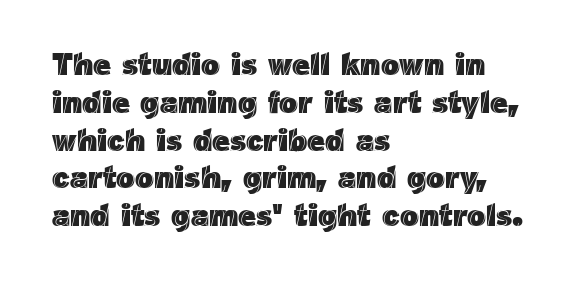
The passage shown is typed in a proportional face where columns would drift. When letters stand straight like this, we call the style roman or upright. Line starts are locked; line ends wander. The specimen omits any rule beneath the text block's lines. Nothing unusual about the tracking: characters are spaced as the font intends.
